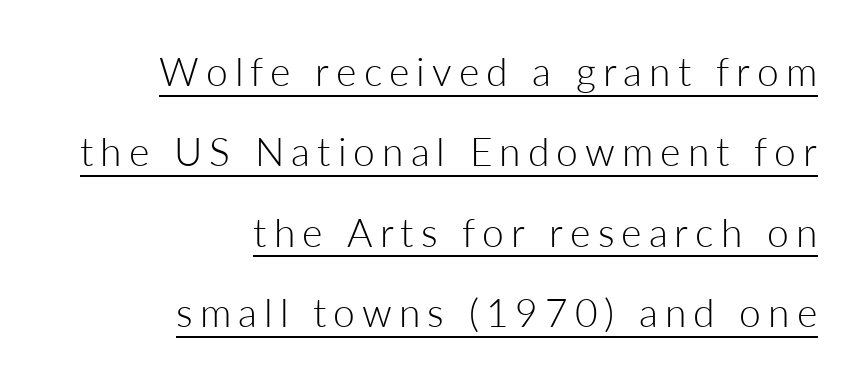
{"serif": "no", "italic": "no", "bold": "no", "weight": "light", "width": "normal", "stroke_contrast": "low", "x_height": "medium", "monospaced": "no", "underline": "yes", "align": "right", "line_spacing": "loose", "line_spacing_ratio": 2.06, "glyph_px": 39}
